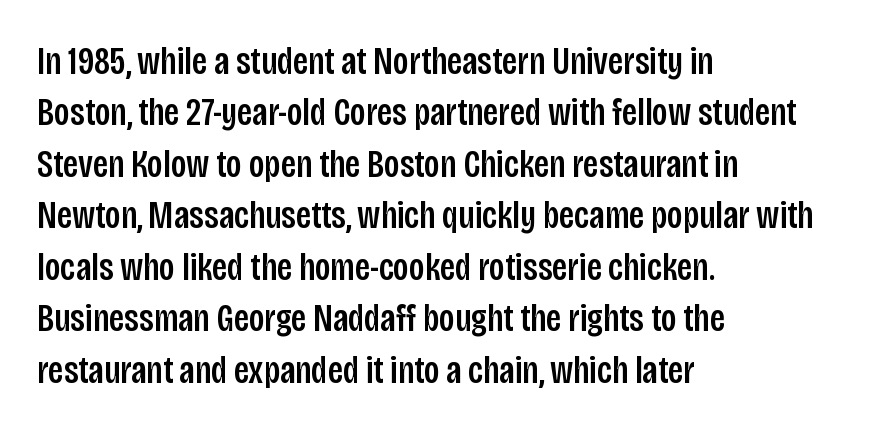
{"serif": "no", "italic": "no", "width": "condensed", "stroke_contrast": "low", "x_height": "large", "monospaced": "no", "underline": "no", "align": "left", "line_spacing": "normal", "line_spacing_ratio": 1.32, "letter_spacing": "normal", "letter_spacing_em": 0.0, "glyph_px": 39}
